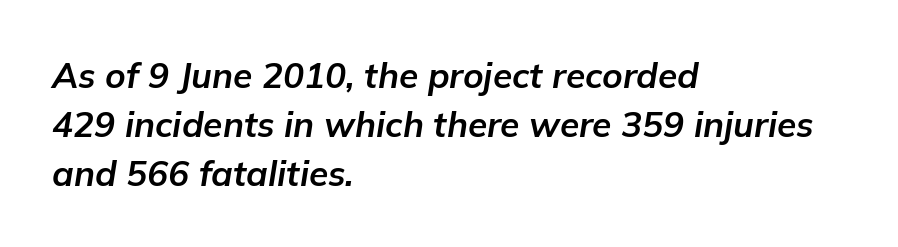
The image shows 35 px bold type, italic (leaning right); set left-aligned, normal line spacing (1.4x), normal letter spacing, not underlined; low stroke contrast and a medium x-height.
